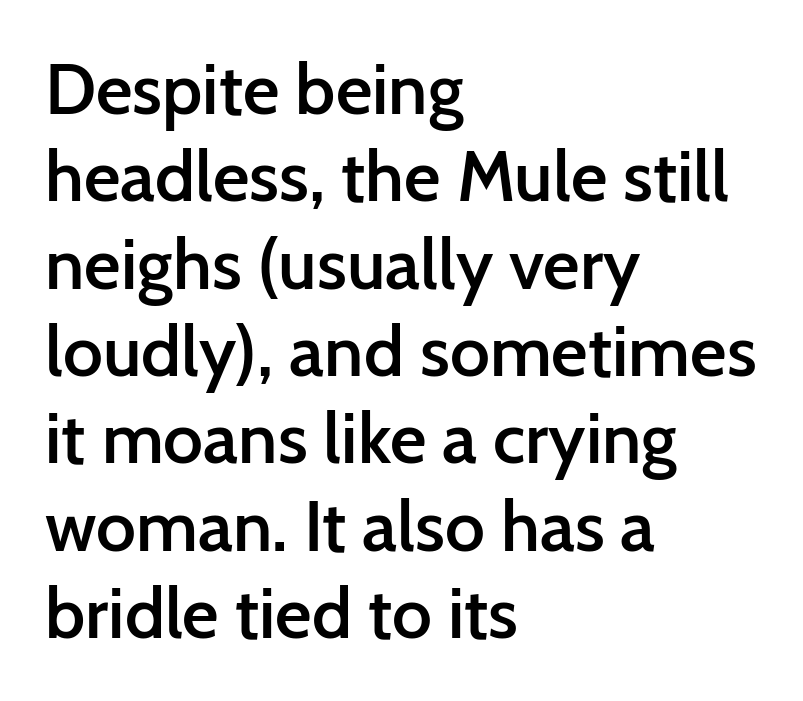
The rendering keeps characters at their native spacing. The area under the type is left untouched. These words are printed semibold, heavier than regular yet not bold. This rendering uses left alignment, leaving the right contour irregular. The letters stand straight up with perfectly vertical stems. A sans-serif font was chosen for this passage.
